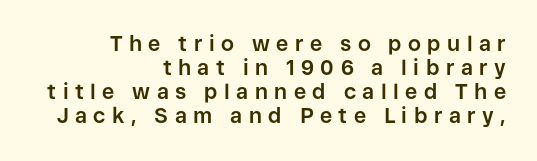
Q: Is the text bold? A: Yes.
Q: Is the text italic (slanted)? A: No, it is upright.
Q: Is the text underlined? A: No.
Q: How is the paragraph aligned? A: Right-aligned.
Q: Is the spacing between letters normal or unusually wide? A: Unusually wide.
Q: Is the spacing between lines tight, normal or loose? A: Tight.
